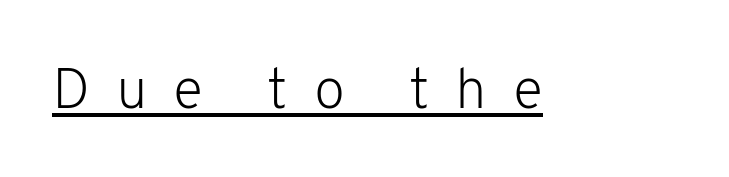
The image shows 57 px light sans-serif type, upright; set unusually wide letter spacing (+0.45 em), underlined; low stroke contrast and a medium x-height.
